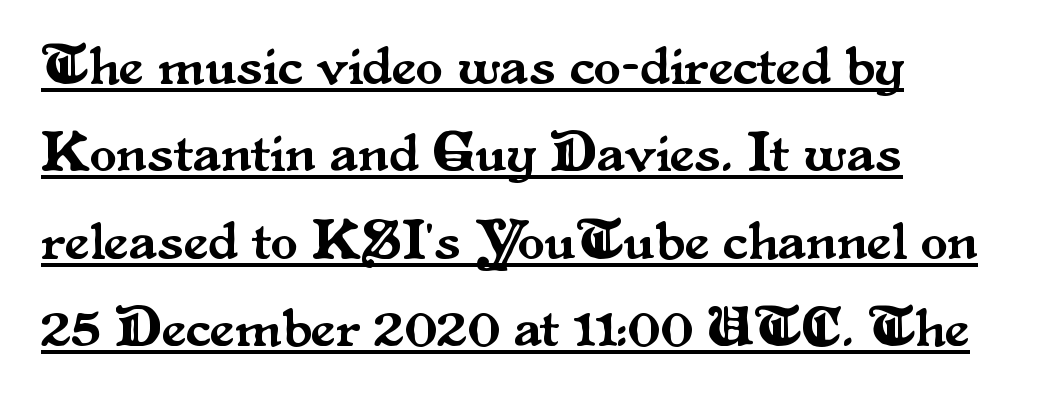
The image shows 55 px serif type, upright; set left-aligned, normal line spacing (1.59x), normal letter spacing, underlined; medium stroke contrast and a small x-height.
